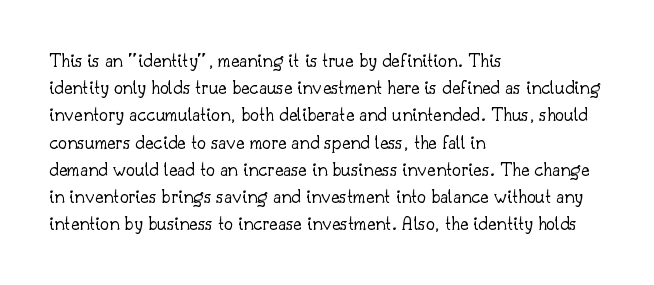
Q: Is the text bold? A: No.
Q: Is the text italic (slanted)? A: No, it is upright.
Q: Is the text underlined? A: No.
Q: How is the paragraph aligned? A: Left-aligned.
Q: Is the spacing between letters normal or unusually wide? A: Normal.
Q: Is the spacing between lines tight, normal or loose? A: Normal.
